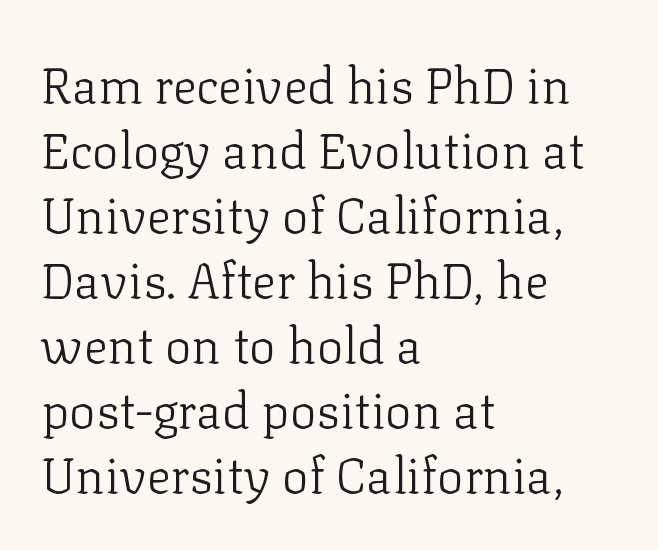
{"serif": "yes", "italic": "no", "bold": "no", "weight": "light", "width": "normal", "stroke_contrast": "low", "x_height": "medium", "monospaced": "no", "underline": "no", "align": "left", "line_spacing": "normal", "line_spacing_ratio": 1.3, "letter_spacing": "normal", "letter_spacing_em": 0.0, "glyph_px": 50}
